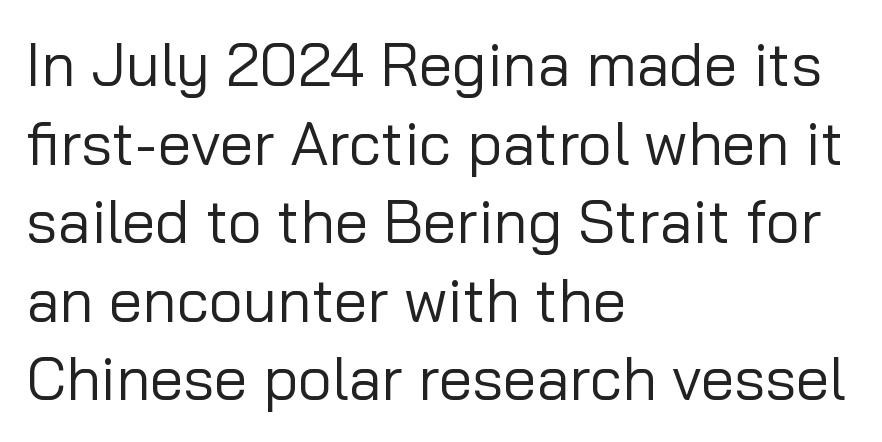
The image shows 60 px regular-weight sans-serif type, upright; set left-aligned, normal line spacing (1.31x), normal letter spacing, not underlined; low stroke contrast and a medium x-height.
